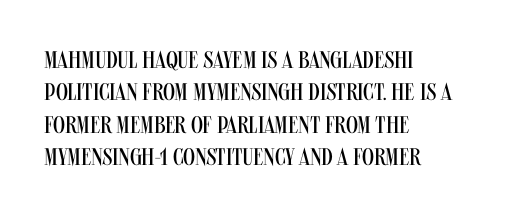
Q: Is the text bold? A: No.
Q: Is the text italic (slanted)? A: No, it is upright.
Q: Is the text underlined? A: No.
Q: How is the paragraph aligned? A: Left-aligned.
Q: Is the spacing between letters normal or unusually wide? A: Normal.
Q: Is the spacing between lines tight, normal or loose? A: Normal.
